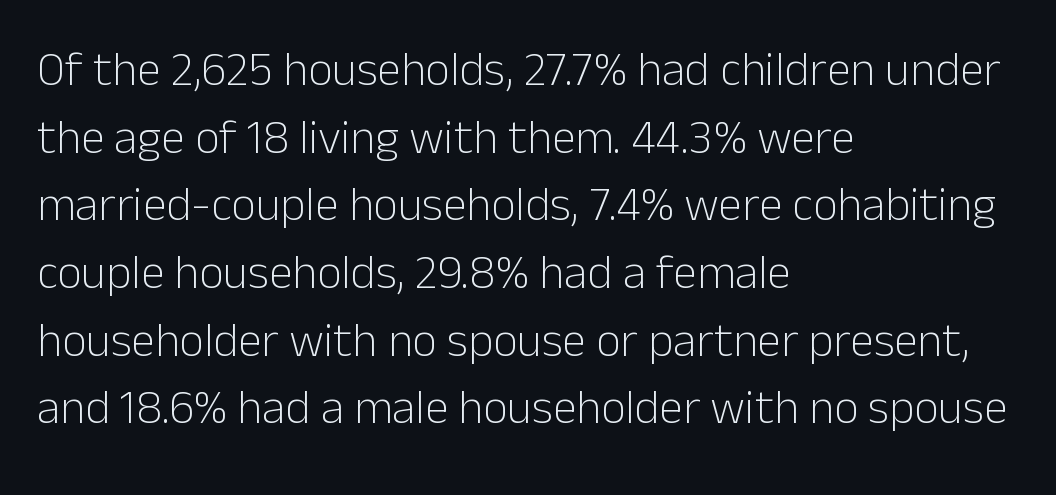
{"serif": "no", "italic": "no", "bold": "no", "weight": "light", "width": "normal", "stroke_contrast": "low", "x_height": "medium", "monospaced": "no", "underline": "no", "align": "left", "line_spacing": "normal", "line_spacing_ratio": 1.41, "letter_spacing": "normal", "letter_spacing_em": 0.0, "glyph_px": 48}
